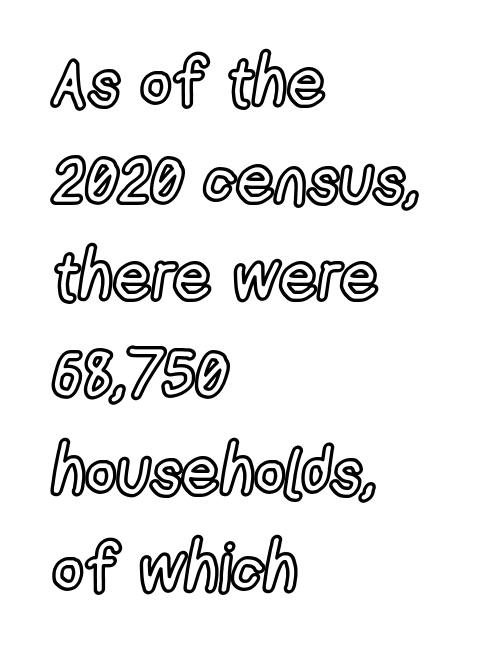
{"width": "condensed", "x_height": "medium", "monospaced": "no", "underline": "no", "align": "left", "line_spacing": "normal", "line_spacing_ratio": 1.45, "letter_spacing": "normal", "letter_spacing_em": 0.0, "glyph_px": 67}
